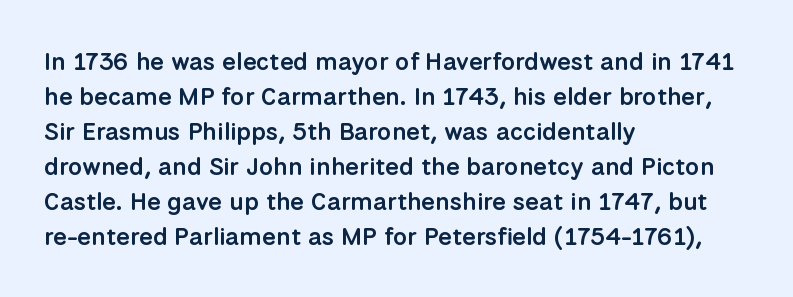
The image shows 25 px text type, upright; set left-aligned, normal line spacing (1.4x), normal letter spacing, not underlined.
